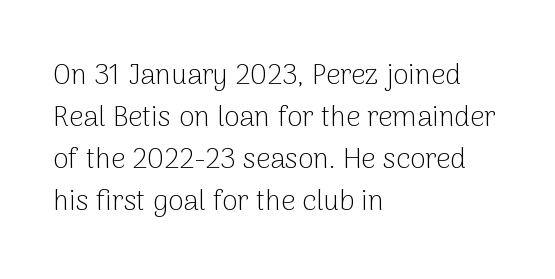
{"serif": "no", "italic": "no", "bold": "no", "weight": "light", "width": "normal", "stroke_contrast": "low", "x_height": "medium", "monospaced": "no", "underline": "no", "align": "left", "line_spacing": "normal", "line_spacing_ratio": 1.5, "letter_spacing": "normal", "letter_spacing_em": 0.0, "glyph_px": 28}
